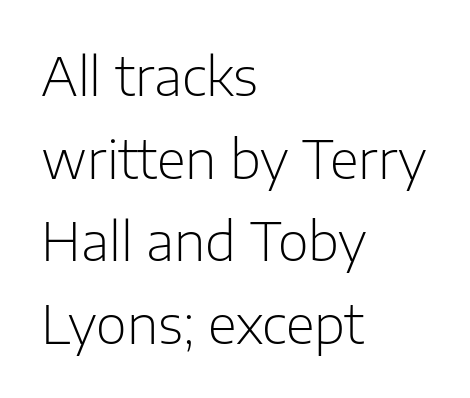
The typeface chosen for these lines omits serifs. The gaps between neighbouring characters are ordinary and unremarkable. The rendering anchors every line to the left-hand side. The glyphs are unaccompanied by any horizontal stroke below them. Whoever set this chose a conventional vertical rhythm. Italic? Not at all — the glyphs are vertical.
